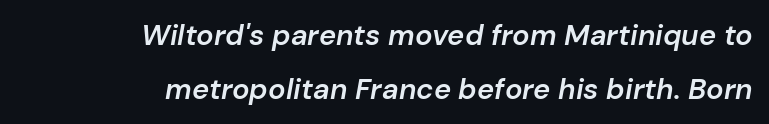
The image shows 29 px semibold type, italic (leaning right); set right-aligned, line spacing 1.85x, normal letter spacing, not underlined; low stroke contrast and a medium x-height.
